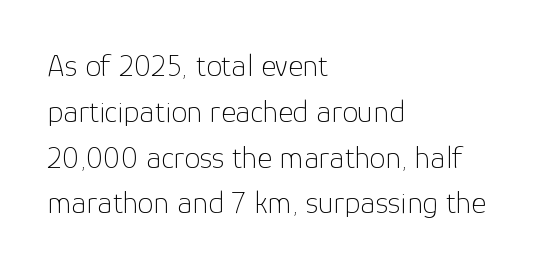
Proportional: the letters do not fall into vertical columns. The passage shown is typeset with a sans-serif family. Each stroke keeps to a modest, everyday thickness or less. Ordinary non-slanted type is in use.
